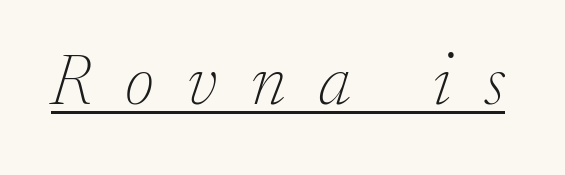
The image shows 72 px thin serif type, italic (leaning right); set unusually wide letter spacing (+0.46 em), underlined; low stroke contrast and a small x-height.
